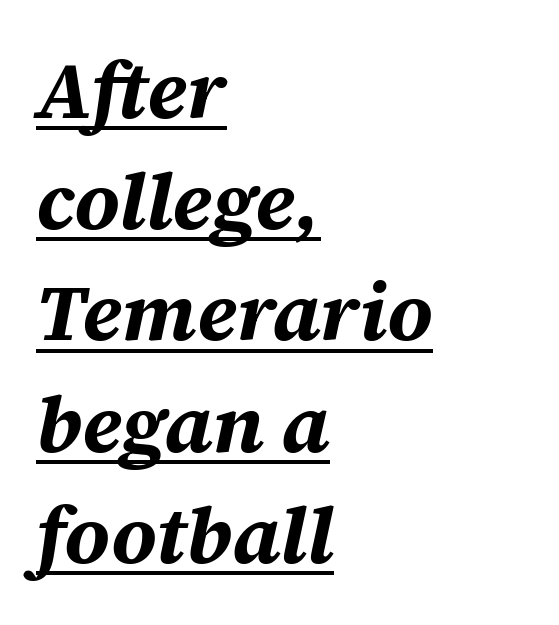
The image shows 80 px bold type, italic (leaning right); set left-aligned, normal line spacing (1.39x), normal letter spacing, underlined; medium stroke contrast and a large x-height.
